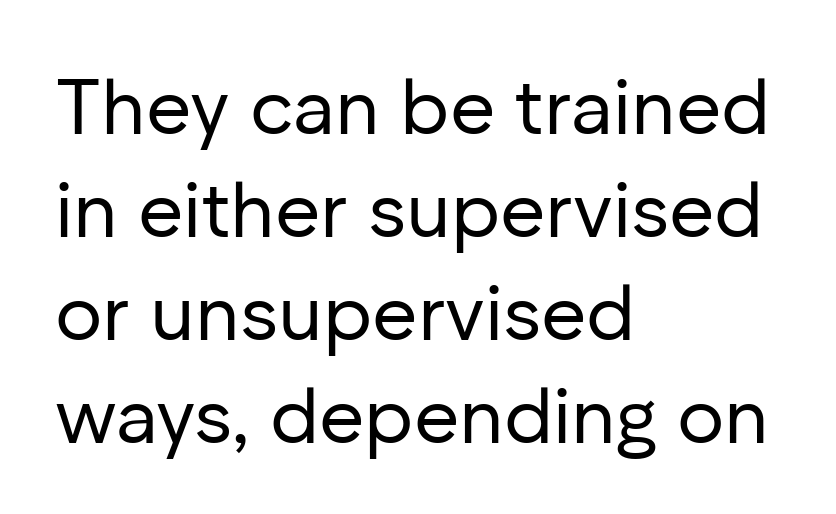
{"serif": "no", "italic": "no", "bold": "no", "weight": "regular", "width": "normal", "stroke_contrast": "low", "x_height": "medium", "monospaced": "no", "underline": "no", "align": "left", "line_spacing": "normal", "line_spacing_ratio": 1.32, "letter_spacing": "normal", "letter_spacing_em": 0.0, "glyph_px": 78}
